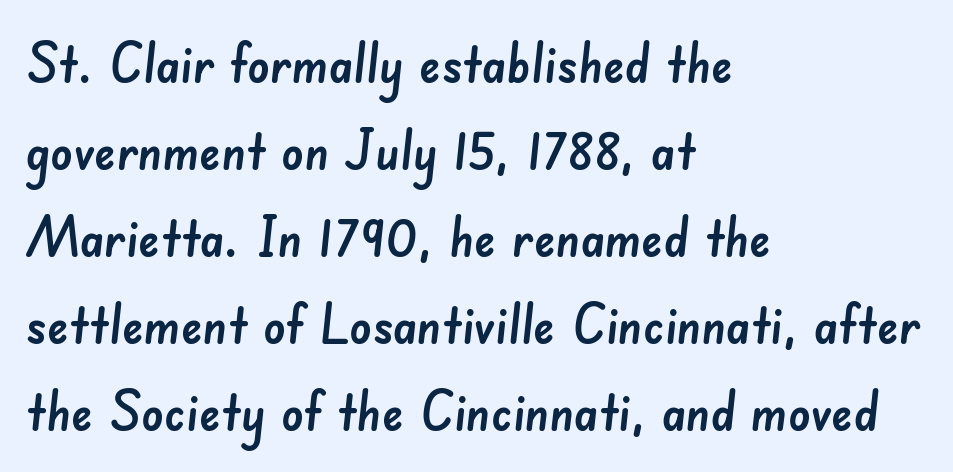
Q: Is the typeface a serif or a sans-serif typeface? A: Sans-serif.
Q: Is the text underlined? A: No.
Q: How is the paragraph aligned? A: Left-aligned.
Q: Is the spacing between letters normal or unusually wide? A: Normal.
Q: Is the spacing between lines tight, normal or loose? A: Normal.
Q: Width (condensed, normal, or wide)? A: Normal.
Q: Stroke contrast? A: Low.
Q: x-height? A: Small.
Q: Monospaced? A: No.
